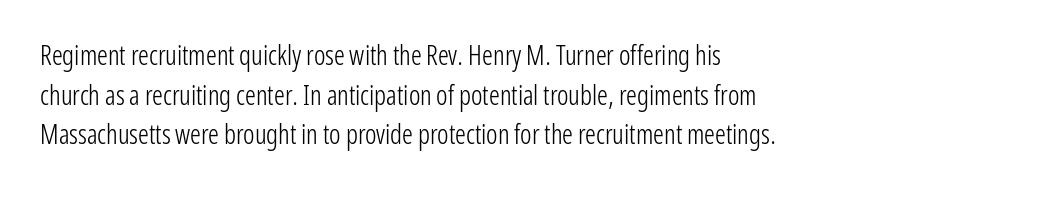
Q: Is the text bold? A: No.
Q: Is the text italic (slanted)? A: No, it is upright.
Q: Is the text underlined? A: No.
Q: How is the paragraph aligned? A: Left-aligned.
Q: Is the spacing between letters normal or unusually wide? A: Normal.
Q: Is the spacing between lines tight, normal or loose? A: Normal.
